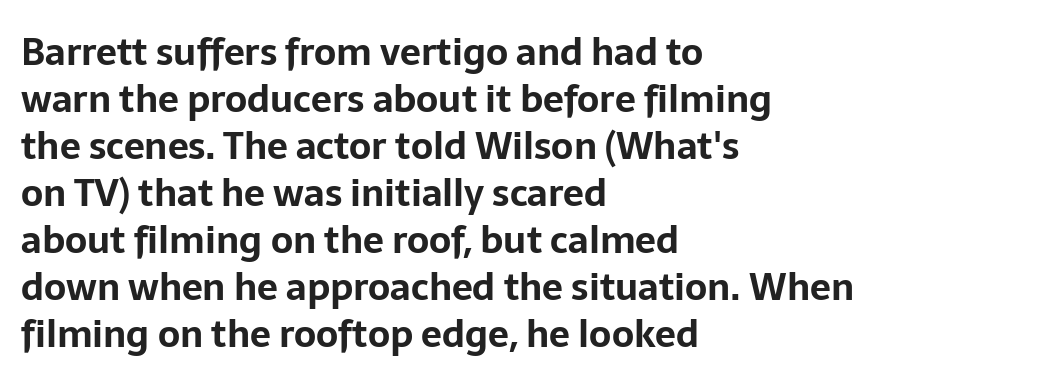
Looks like regular typesetting: each glyph gets only the width it needs. The type family on display is of the sans-serif kind. Quick note: not italic, upright. A normal amount of white space separates one row of letters from the next. The sample has been set heavy, in full bold.
